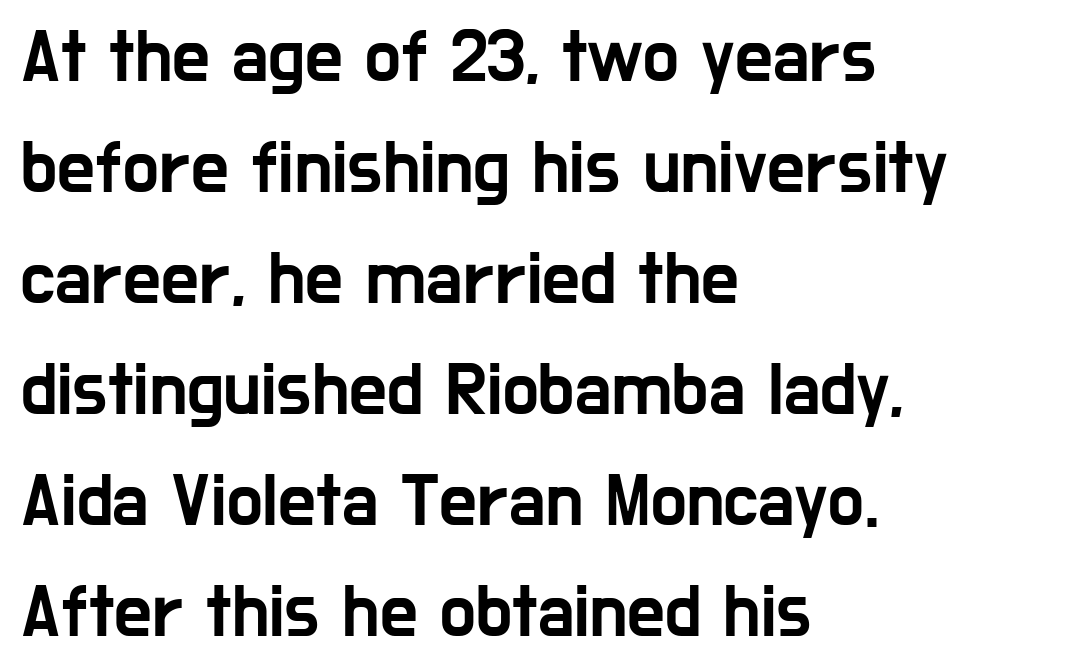
Q: Is the text italic (slanted)? A: No, it is upright.
Q: Is the typeface a serif or a sans-serif typeface? A: Sans-serif.
Q: Is the text underlined? A: No.
Q: How is the paragraph aligned? A: Left-aligned.
Q: Is the spacing between letters normal or unusually wide? A: Normal.
Q: Is the spacing between lines tight, normal or loose? A: Normal.
Q: Width (condensed, normal, or wide)? A: Condensed.
Q: Stroke contrast? A: Low.
Q: x-height? A: Medium.
Q: Monospaced? A: No.
